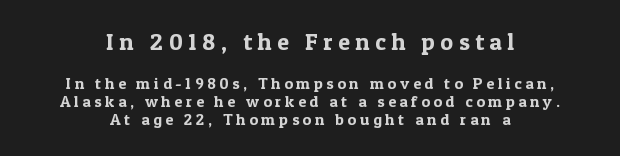
{"italic": "no", "underline": "no", "align": "center", "line_spacing": "tight", "line_spacing_ratio": 1.14, "letter_spacing": "wide", "letter_spacing_em": 0.23, "larger_block": "first", "size_ratio": 1.5, "glyph_px": 24}
